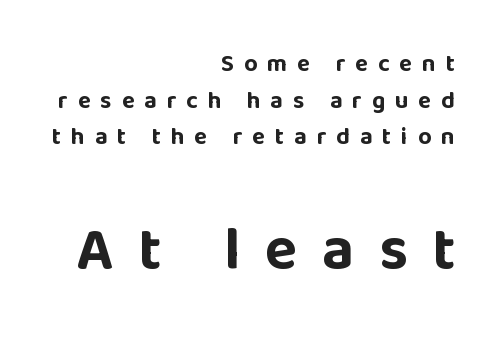
Students, note that the glyphs here are deliberately spaced far apart. How would I describe the line gaps? Plain and ordinary. Every stem runs plumb, perpendicular to the baseline. Each glyph is drawn with heavy, bold strokes. Note the varied advance widths — an 'i' is clearly narrower than an 'm'. Typeset ragged left — the right edge is the straight one.
